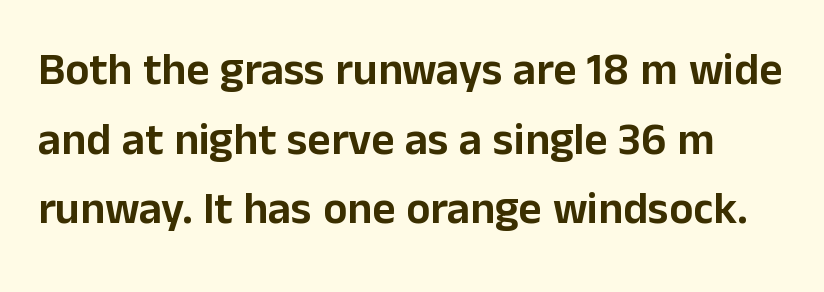
Q: Is the text italic (slanted)? A: No, it is upright.
Q: Is the typeface a serif or a sans-serif typeface? A: Sans-serif.
Q: Is the text underlined? A: No.
Q: Is the spacing between letters normal or unusually wide? A: Normal.
Q: Is the spacing between lines tight, normal or loose? A: Normal.
Q: Width (condensed, normal, or wide)? A: Normal.
Q: Stroke contrast? A: Low.
Q: x-height? A: Medium.
Q: Monospaced? A: No.
